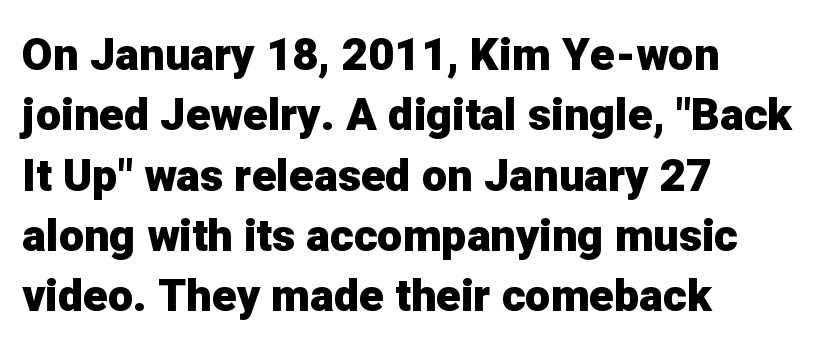
{"serif": "no", "italic": "no", "bold": "yes", "weight": "heavy", "width": "normal", "stroke_contrast": "low", "x_height": "medium", "monospaced": "no", "underline": "no", "align": "left", "line_spacing": "normal", "line_spacing_ratio": 1.34, "letter_spacing": "normal", "letter_spacing_em": 0.0, "glyph_px": 45}
